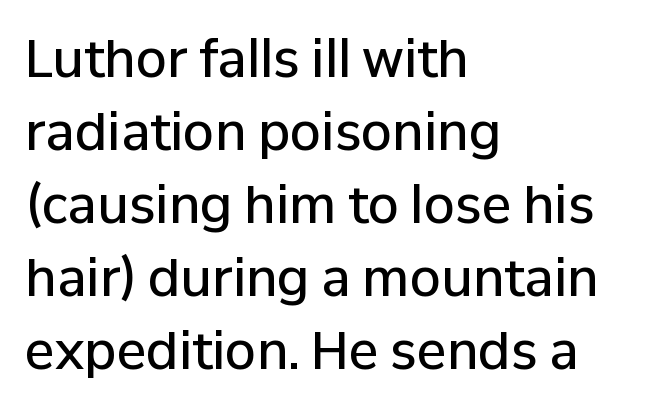
{"serif": "no", "italic": "no", "bold": "semi", "weight": "semibold", "width": "normal", "stroke_contrast": "low", "x_height": "medium", "monospaced": "no", "underline": "no", "align": "left", "line_spacing": "normal", "line_spacing_ratio": 1.46, "letter_spacing": "normal", "letter_spacing_em": 0.0, "glyph_px": 50}
